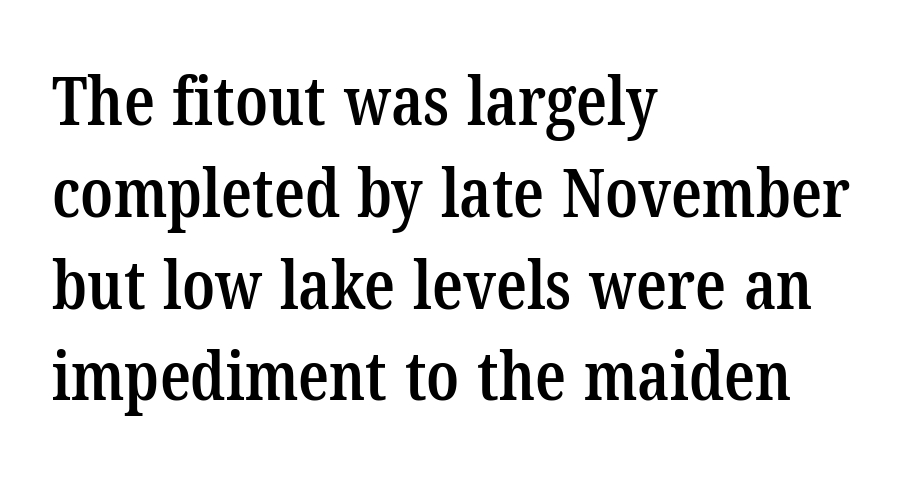
The image shows 68 px semibold, condensed serif type; set left-aligned, normal line spacing (1.35x), normal letter spacing, not underlined; low stroke contrast and a medium x-height.
